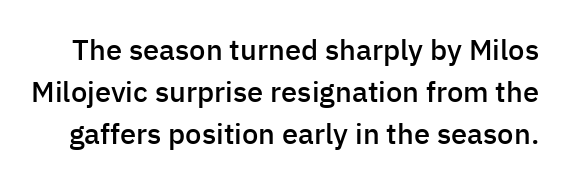
Q: Is the text bold? A: Semi-bold.
Q: Is the text italic (slanted)? A: No, it is upright.
Q: Is the typeface a serif or a sans-serif typeface? A: Sans-serif.
Q: Is the text underlined? A: No.
Q: Is the spacing between letters normal or unusually wide? A: Normal.
Q: Is the spacing between lines tight, normal or loose? A: Normal.
Q: Width (condensed, normal, or wide)? A: Normal.
Q: Stroke contrast? A: Low.
Q: x-height? A: Medium.
Q: Monospaced? A: No.
